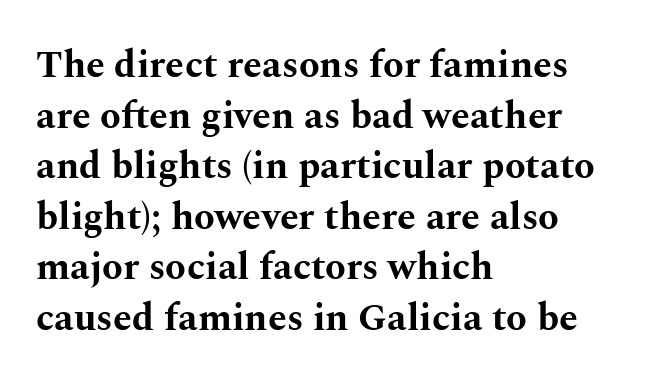
Q: Is the text bold? A: Yes.
Q: Is the text italic (slanted)? A: No, it is upright.
Q: Is the typeface a serif or a sans-serif typeface? A: Serif.
Q: Is the text underlined? A: No.
Q: How is the paragraph aligned? A: Left-aligned.
Q: Is the spacing between letters normal or unusually wide? A: Normal.
Q: Is the spacing between lines tight, normal or loose? A: Normal.
Q: Width (condensed, normal, or wide)? A: Wide.
Q: Stroke contrast? A: Medium.
Q: x-height? A: Medium.
Q: Monospaced? A: No.
